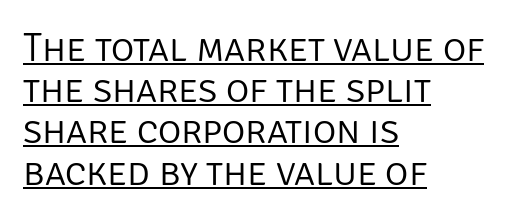
The image shows 40 px light sans-serif type, upright; set left-aligned, tight line spacing (1.03x), normal letter spacing, underlined; low stroke contrast and a large x-height.
